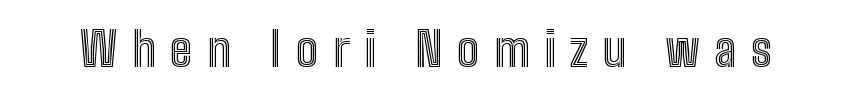
{"italic": "no", "width": "condensed", "x_height": "medium", "monospaced": "no", "underline": "no", "letter_spacing": "wide", "letter_spacing_em": 0.31, "glyph_px": 47}
